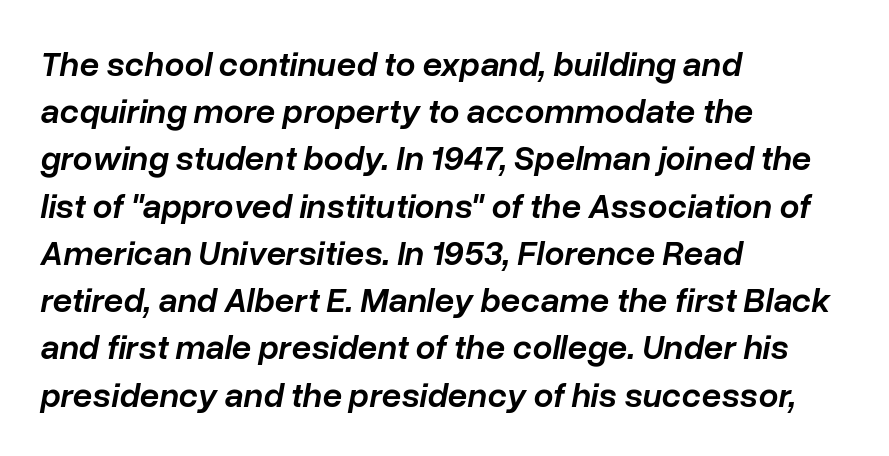
Rows of type keep a routine distance in the vertical direction. Compared with an ordinary text face, these strokes are moderately heavier — a semibold. Glance below the letters and you will spot only blank space. The text block is weighted toward the left margin, trailing off unevenly rightward. The letters sit at their default tracking, neither squeezed nor spread. The letters advance in unequal steps, a hallmark of proportional type.
